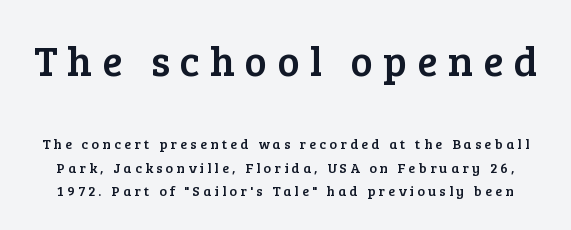
{"serif": "yes", "italic": "no", "width": "normal", "stroke_contrast": "low", "x_height": "medium", "monospaced": "no", "underline": "no", "line_spacing": "normal", "line_spacing_ratio": 1.66, "letter_spacing": "wide", "letter_spacing_em": 0.24, "larger_block": "first", "size_ratio": 3.0, "glyph_px": 42}
